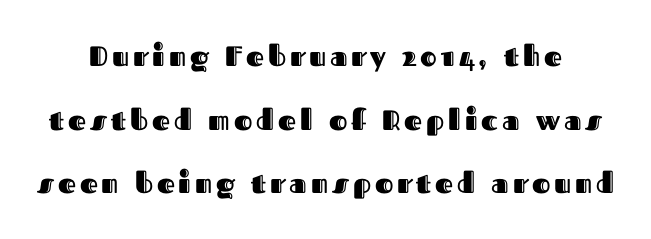
Q: Is the text italic (slanted)? A: No, it is upright.
Q: Is the text underlined? A: No.
Q: Is the spacing between lines tight, normal or loose? A: Loose.
Q: Width (condensed, normal, or wide)? A: Normal.
Q: x-height? A: Medium.
Q: Monospaced? A: No.
